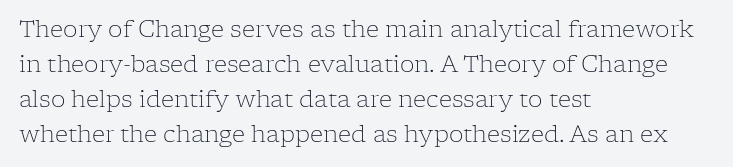
{"italic": "no", "bold": "no", "underline": "no", "align": "left", "line_spacing": "normal", "line_spacing_ratio": 1.52, "letter_spacing": "normal", "letter_spacing_em": 0.0, "glyph_px": 23}
